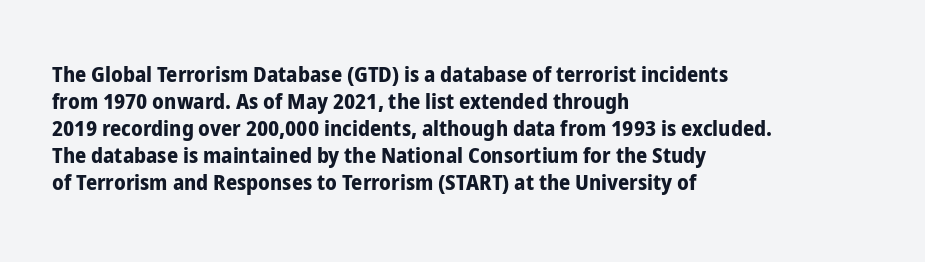
{"italic": "no", "bold": "yes", "underline": "no", "align": "left", "line_spacing_ratio": 1.23, "letter_spacing": "normal", "letter_spacing_em": 0.0, "glyph_px": 22}
